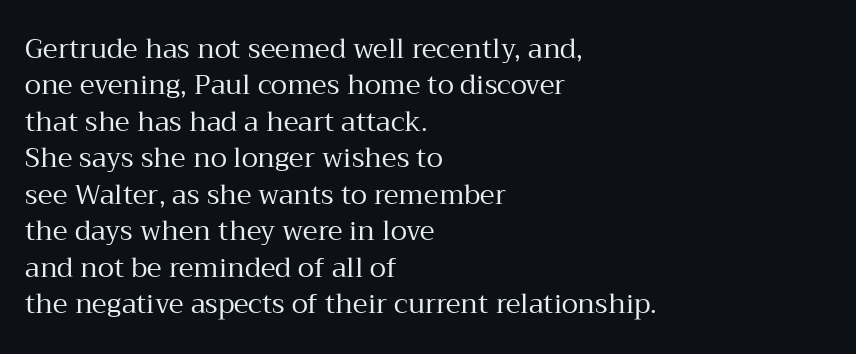
The image shows 27 px text type, upright; set left-aligned, normal line spacing (1.35x), normal letter spacing, not underlined.
